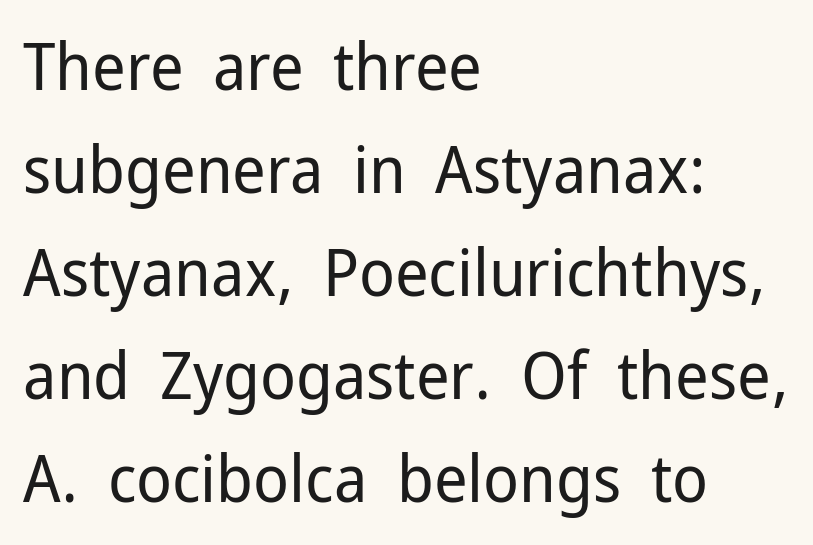
The image shows 66 px regular-weight sans-serif type, upright; set left-aligned, normal line spacing (1.56x), normal letter spacing, not underlined; low stroke contrast and a medium x-height.
